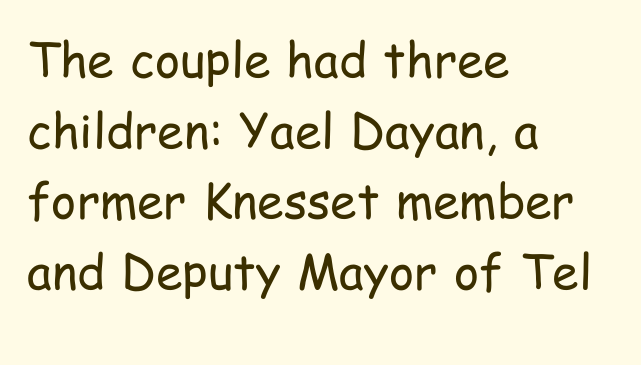
Q: Is the text bold? A: No.
Q: Is the text italic (slanted)? A: No, it is upright.
Q: Is the typeface a serif or a sans-serif typeface? A: Sans-serif.
Q: Is the text underlined? A: No.
Q: How is the paragraph aligned? A: Left-aligned.
Q: Is the spacing between letters normal or unusually wide? A: Normal.
Q: Is the spacing between lines tight, normal or loose? A: Normal.
Q: Width (condensed, normal, or wide)? A: Condensed.
Q: Stroke contrast? A: Low.
Q: x-height? A: Medium.
Q: Monospaced? A: No.
